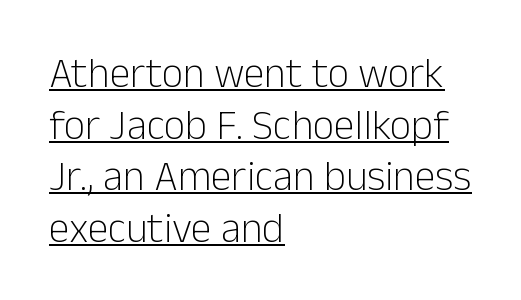
Q: Is the text bold? A: No.
Q: Is the text italic (slanted)? A: No, it is upright.
Q: Is the typeface a serif or a sans-serif typeface? A: Sans-serif.
Q: Is the text underlined? A: Yes.
Q: How is the paragraph aligned? A: Left-aligned.
Q: Is the spacing between letters normal or unusually wide? A: Normal.
Q: Width (condensed, normal, or wide)? A: Normal.
Q: Stroke contrast? A: Low.
Q: x-height? A: Medium.
Q: Monospaced? A: No.
